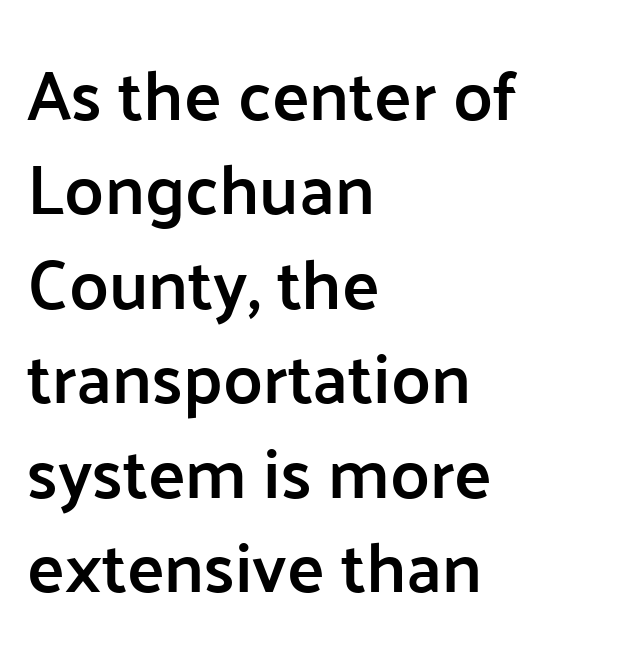
The image shows 70 px semibold sans-serif type, upright; set left-aligned, normal line spacing (1.35x), normal letter spacing, not underlined; low stroke contrast and a medium x-height.
